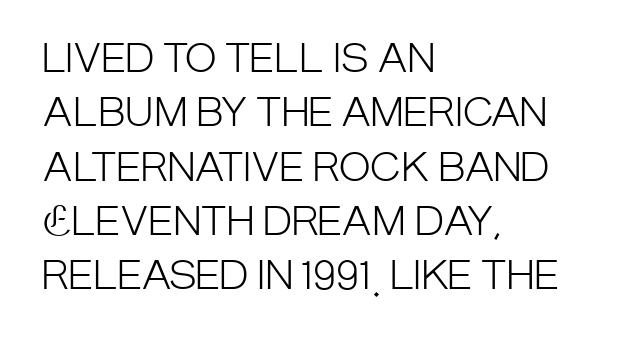
The typesetting does not lean heavy: it is not bold. Reading down the block, your eye returns to a fixed left position each line. A typesetter would call this proportional, since set widths differ per character. Vertical strokes here are truly vertical.
